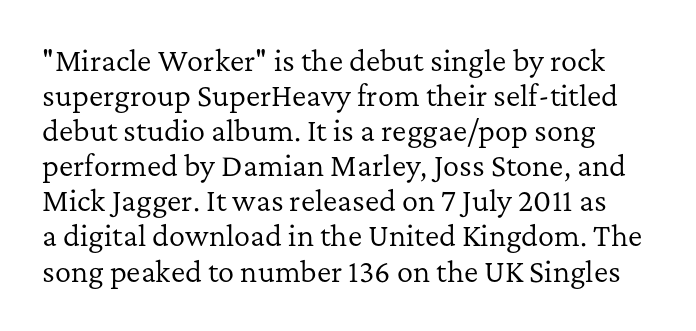
Q: Is the text bold? A: No.
Q: Is the text italic (slanted)? A: No, it is upright.
Q: Is the text underlined? A: No.
Q: Is the spacing between letters normal or unusually wide? A: Normal.
Q: Is the spacing between lines tight, normal or loose? A: Normal.
